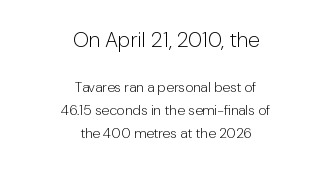
A quiet, ordinary-to-light weight characterises the typeface. The letterforms sit shoulder to shoulder at normal distance. Notice how the passage keeps no hard edge, just a central spine. The emphasis by scale lands on block number one, above. Honestly, there is no underline to notice here at all.
